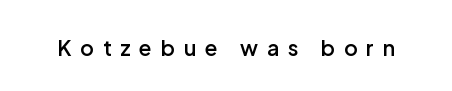
The letters are semibold — heavier than regular but short of a full bold. The gaps between neighbouring characters are conspicuously large. A clean baseline with only descenders dipping below it. Posture: straight, roman, zero tilt.
